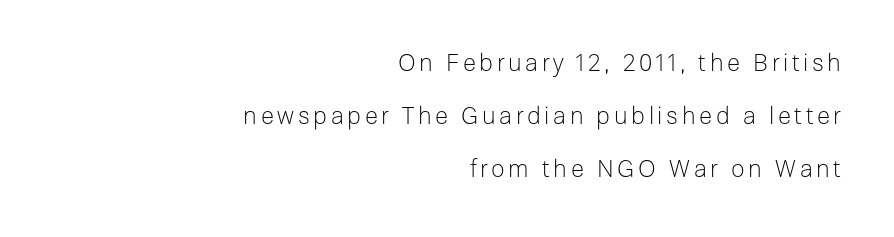
{"italic": "no", "bold": "no", "underline": "no", "align": "right", "line_spacing": "loose", "line_spacing_ratio": 2.21, "glyph_px": 24}
